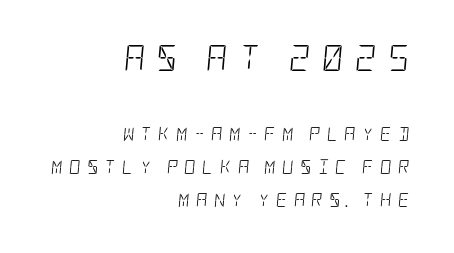
{"italic": "yes", "lean": "right", "slant_degrees": 5, "bold": "no", "underline": "no", "align": "right", "line_spacing": "loose", "line_spacing_ratio": 2.36, "letter_spacing": "wide", "letter_spacing_em": 0.45, "larger_block": "first", "size_ratio": 1.86, "glyph_px": 26}
